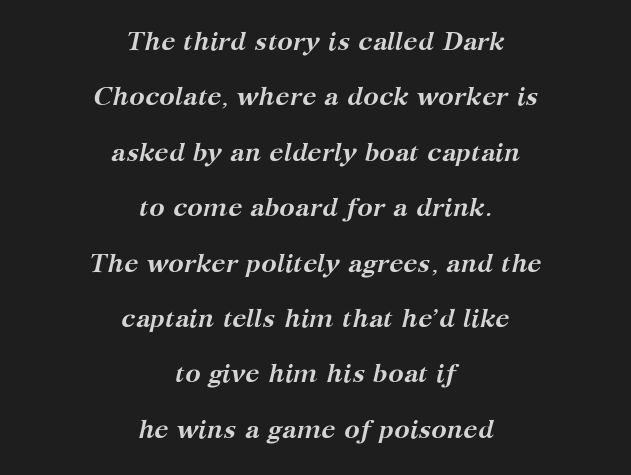
Q: Is the text bold? A: Yes.
Q: Is the text italic (slanted)? A: Yes, it leans right by about 12 degrees.
Q: Is the text underlined? A: No.
Q: How is the paragraph aligned? A: Centered.
Q: Is the spacing between letters normal or unusually wide? A: Normal.
Q: Is the spacing between lines tight, normal or loose? A: Loose.
